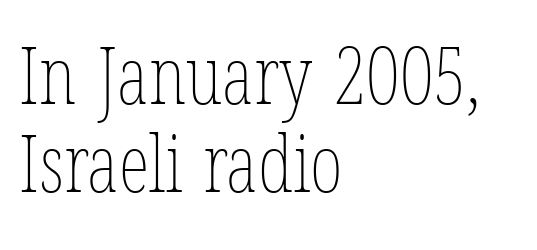
The image shows 79 px thin, condensed type, upright; set left-aligned, tight line spacing (1.11x), normal letter spacing, not underlined; low stroke contrast and a medium x-height.
